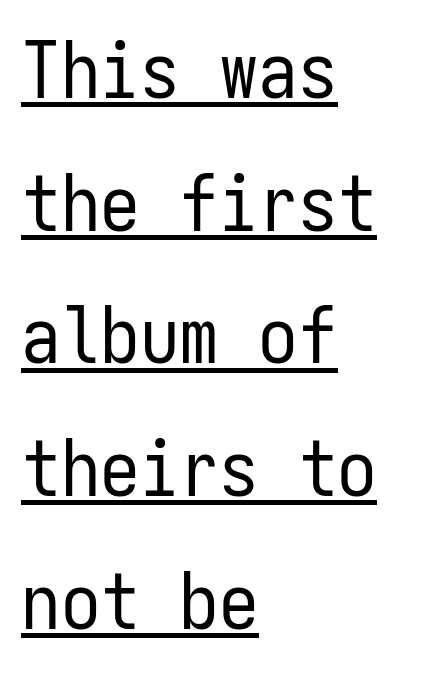
The image shows 79 px regular-weight, condensed sans-serif type, upright, monospaced; set left-aligned, normal line spacing (1.68x), normal letter spacing, underlined; low stroke contrast and a medium x-height.
